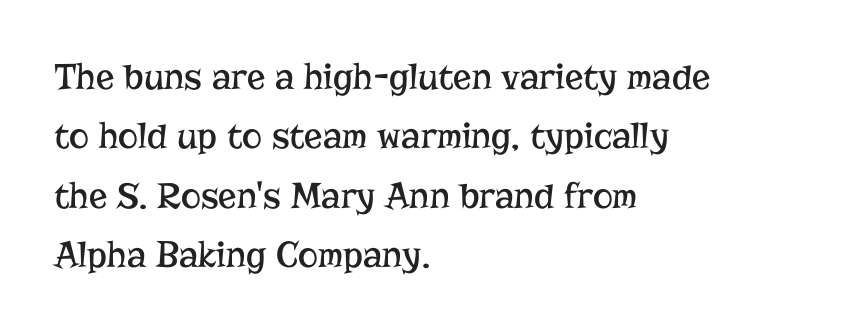
These lines keep a tight, regular rhythm from letter to letter. This rendering employs a face with finishing strokes, i.e., a serif. The rows are spaced the way most documents space them. The text block is weighted toward the left margin, trailing off unevenly rightward.
